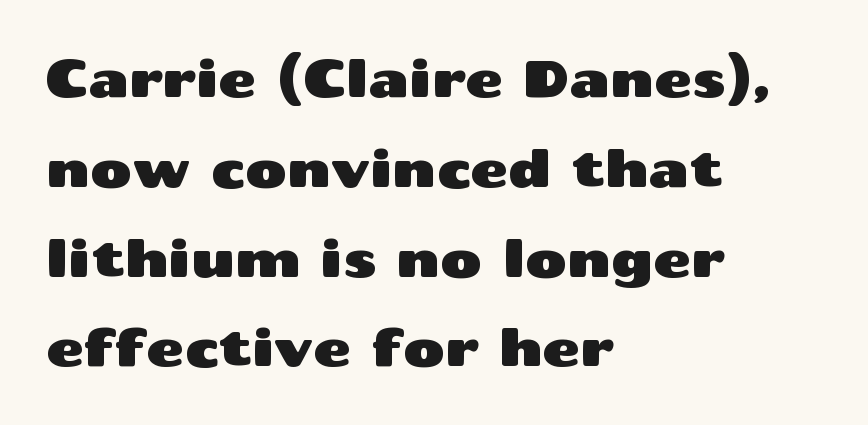
The text block is weighted toward the left margin, trailing off unevenly rightward. Tall strokes in this sample are plumb rather than angled. A sans-serif font was chosen for this passage. The letters sit at their default tracking, neither squeezed nor spread. A typesetter would call this proportional, since set widths differ per character.
